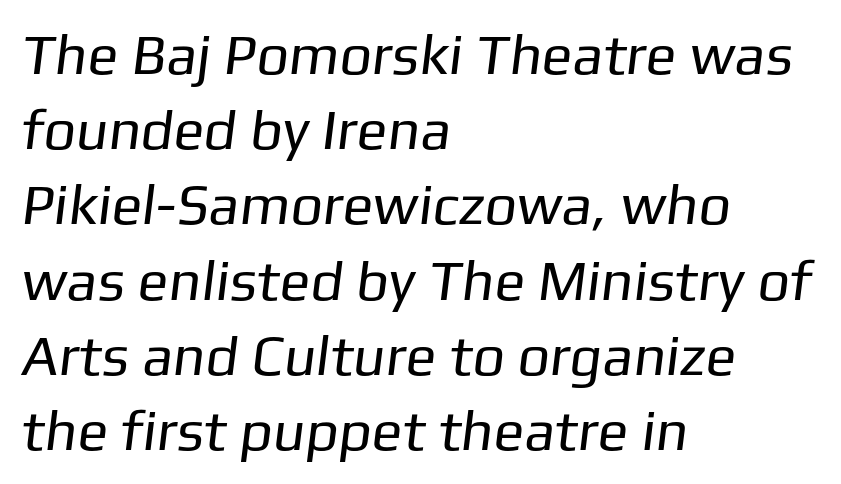
The image shows 57 px regular-weight sans-serif type; set left-aligned, normal line spacing (1.32x), normal letter spacing, not underlined; low stroke contrast and a medium x-height.
